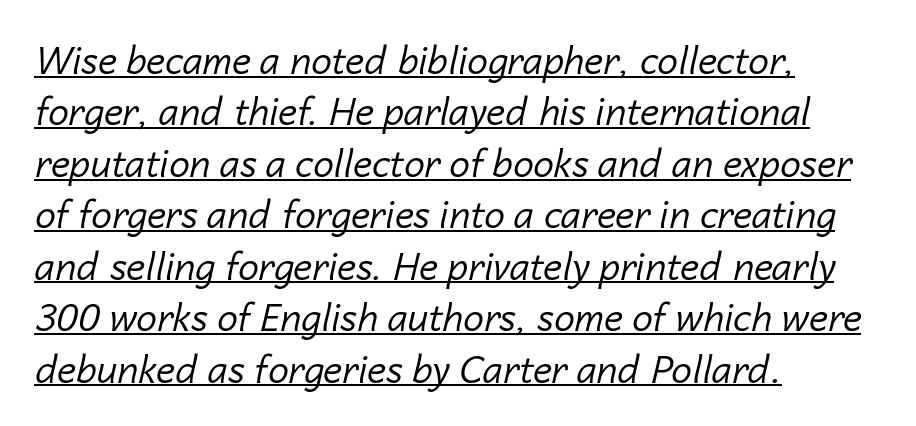
Glance below the letters and you will spot a drawn line. Heft: none added — not bold. There's an unmistakable incline to the writing here. A classic flush-left, rag-right setting is used for this passage.
